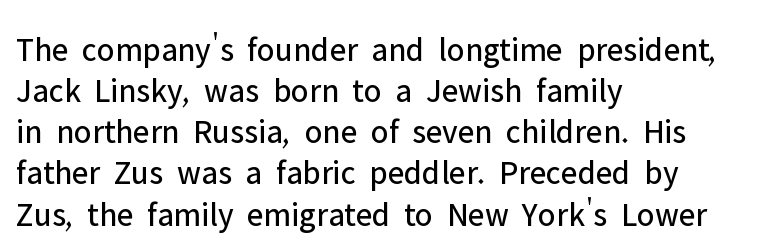
The image shows 34 px regular-weight sans-serif type, upright; set left-aligned, line spacing 1.21x, normal letter spacing, not underlined; low stroke contrast and a medium x-height.
